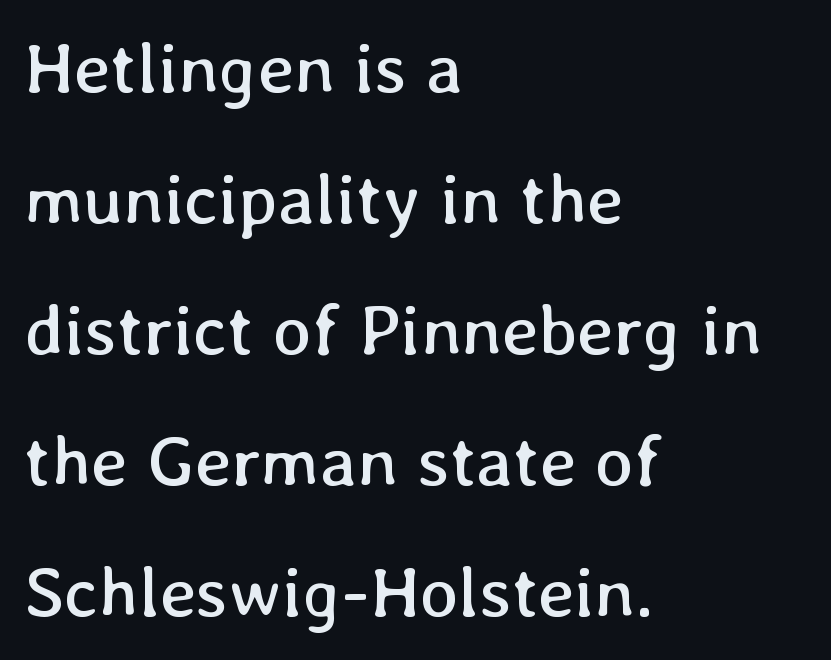
The image shows 72 px regular-weight type, upright; set left-aligned, line spacing 1.82x, normal letter spacing, not underlined; low stroke contrast and a medium x-height.
